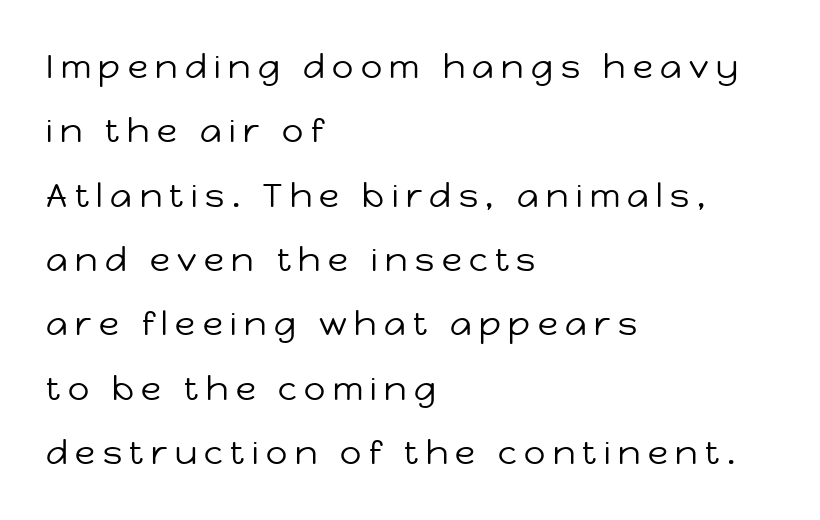
Think of a printed novel: that variable character pitch is what you see here. Tall strokes in this sample are plumb rather than angled. The tracking jumps out immediately: characters are airy and widely separated. Letterform terminals end flat and unadorned throughout the passage.
